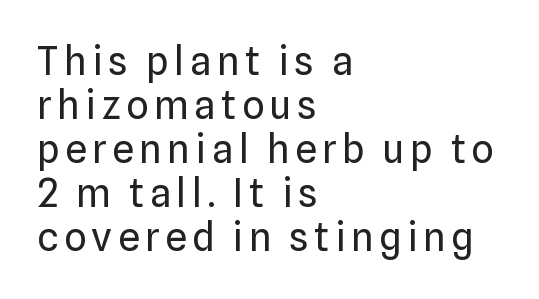
The image shows 39 px regular-weight sans-serif type, upright; set left-aligned, tight line spacing (1.13x), not underlined; low stroke contrast and a medium x-height.
